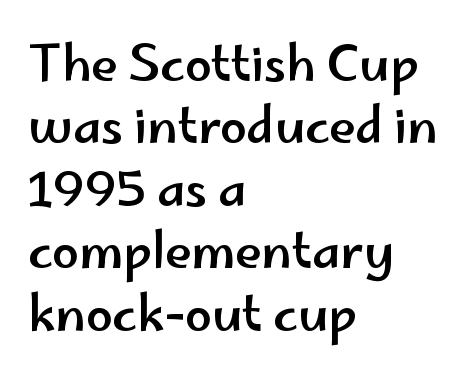
The image shows 48 px wide sans-serif type, upright; set left-aligned, normal line spacing (1.3x), normal letter spacing, not underlined; low stroke contrast and a small x-height.
